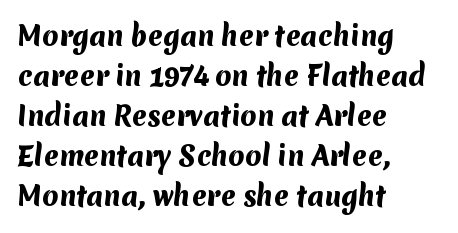
Between one letter and the next there's only the usual sliver of space. Students, observe: this is what conventionally led text looks like. The strokes are fattened all the way to bold. The text block is weighted toward the left margin, trailing off unevenly rightward. The area under the type is left untouched.
